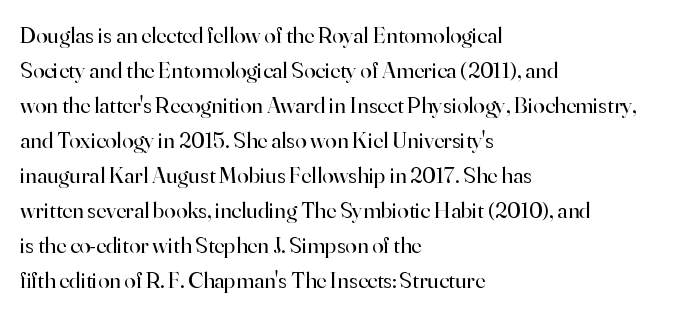
Weight: not bold — regular or lighter. The typesetter chose a ragged-right arrangement here. Each new line begins a customary step beneath the previous one. You could call the tracking neutral — neither tight nor loose. Only glyphs here, with clear space below each row. You can tell it's not italic because the verticals are truly vertical.
